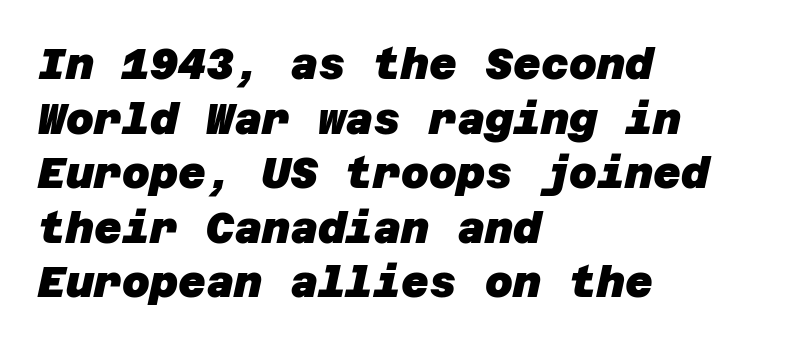
The image shows 43 px heavy sans-serif type; set left-aligned, normal line spacing (1.27x), normal letter spacing, not underlined; low stroke contrast and a large x-height.
